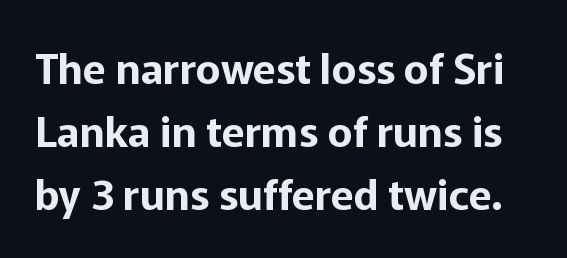
{"serif": "no", "italic": "no", "width": "normal", "stroke_contrast": "low", "x_height": "medium", "monospaced": "no", "underline": "no", "line_spacing": "normal", "line_spacing_ratio": 1.5, "letter_spacing": "normal", "letter_spacing_em": 0.0, "glyph_px": 42}
